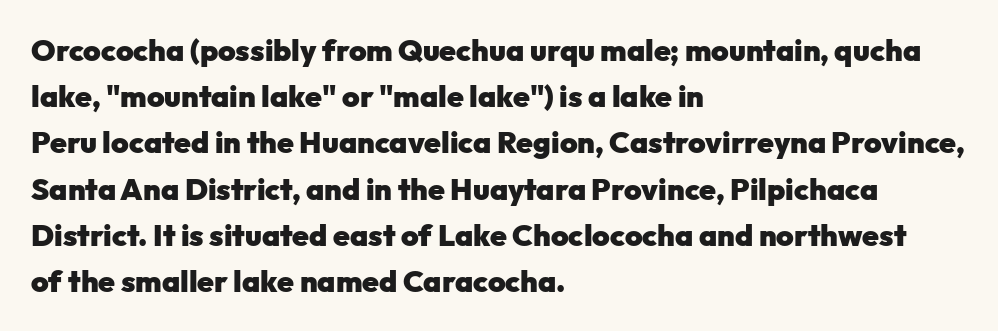
The image shows 30 px heavy sans-serif type, upright; set left-aligned, normal line spacing (1.54x), normal letter spacing, not underlined; low stroke contrast and a medium x-height.
